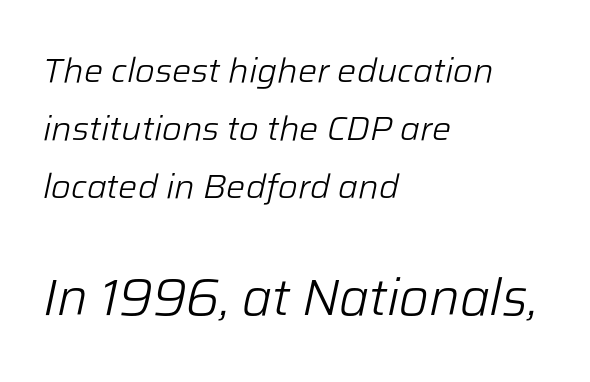
Q: Is the text bold? A: No.
Q: Is the text italic (slanted)? A: Yes, it leans right by about 12 degrees.
Q: Is the text underlined? A: No.
Q: How is the paragraph aligned? A: Left-aligned.
Q: Is the spacing between letters normal or unusually wide? A: Normal.
Q: Is the spacing between lines tight, normal or loose? A: Normal.
Q: Which block of text is set in a larger size, the first (top) or the second (bottom)? A: The second (bottom) one.
Q: Width (condensed, normal, or wide)? A: Normal.
Q: Stroke contrast? A: Low.
Q: x-height? A: Medium.
Q: Monospaced? A: No.
